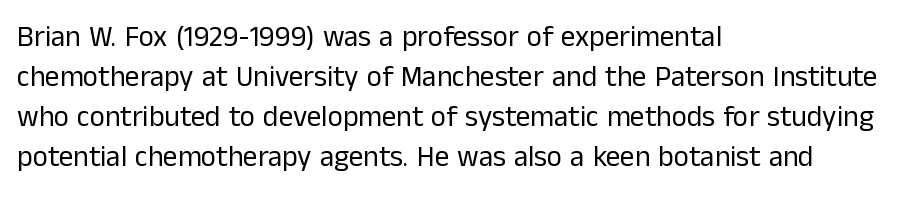
Q: Is the text bold? A: No.
Q: Is the text italic (slanted)? A: No, it is upright.
Q: Is the typeface a serif or a sans-serif typeface? A: Sans-serif.
Q: Is the text underlined? A: No.
Q: How is the paragraph aligned? A: Left-aligned.
Q: Is the spacing between letters normal or unusually wide? A: Normal.
Q: Is the spacing between lines tight, normal or loose? A: Normal.
Q: Width (condensed, normal, or wide)? A: Normal.
Q: Stroke contrast? A: Low.
Q: x-height? A: Medium.
Q: Monospaced? A: No.
